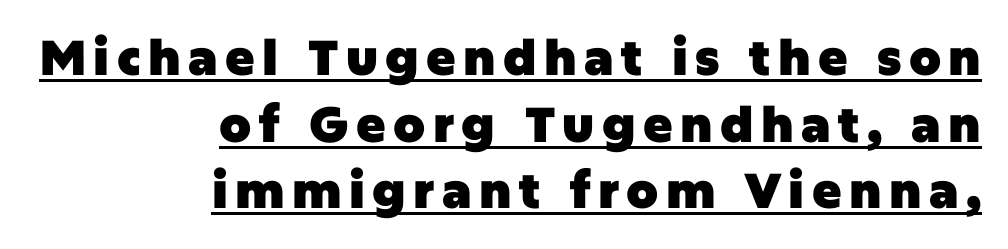
Q: Is the text bold? A: Yes.
Q: Is the text italic (slanted)? A: No, it is upright.
Q: Is the typeface a serif or a sans-serif typeface? A: Sans-serif.
Q: Is the text underlined? A: Yes.
Q: How is the paragraph aligned? A: Right-aligned.
Q: Is the spacing between lines tight, normal or loose? A: Normal.
Q: Width (condensed, normal, or wide)? A: Normal.
Q: Stroke contrast? A: Low.
Q: x-height? A: Large.
Q: Monospaced? A: No.
